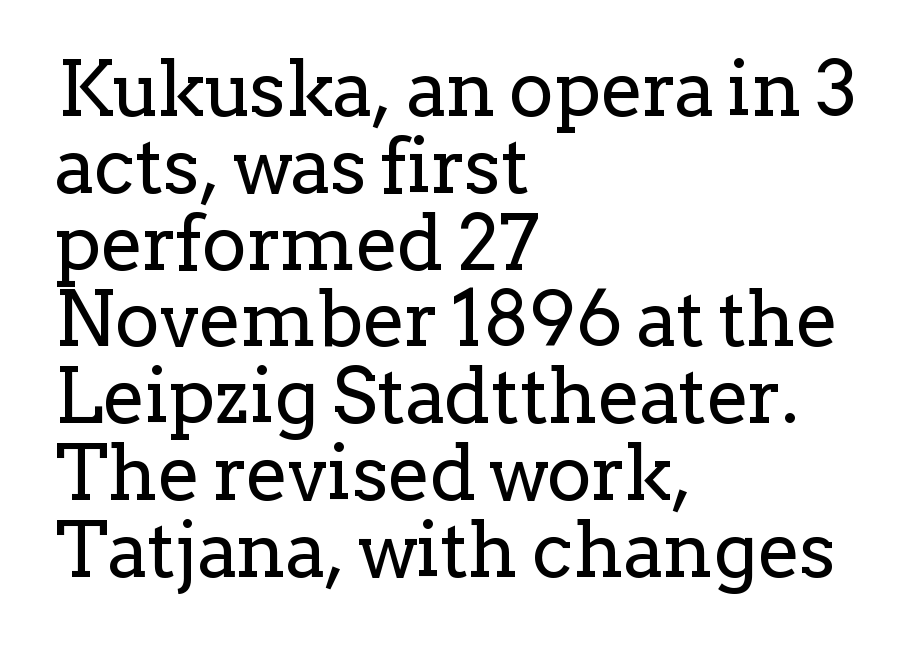
In terms of letterspacing, this is plain default setting. The specimen reads as upright at a glance. Regarding serifs, this sample has them. These glyphs show unthickened strokes, regular width or finer. Rows of type sit shoulder to shoulder in the vertical direction. The rendering anchors every line to the left-hand side.
